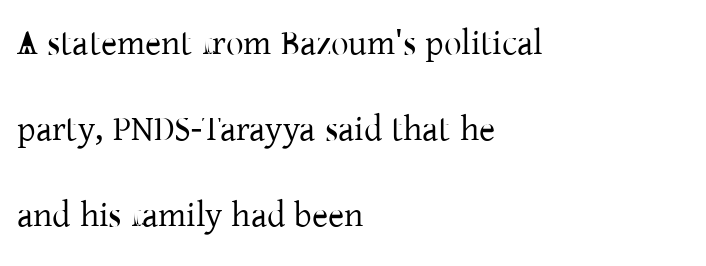
The image shows 35 px regular-weight serif type, upright; set left-aligned, loose line spacing (2.46x), normal letter spacing, not underlined; low stroke contrast and a medium x-height.
